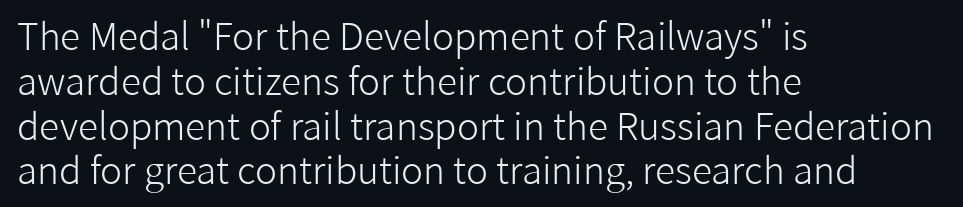
Q: Is the text bold? A: No.
Q: Is the text italic (slanted)? A: No, it is upright.
Q: Is the typeface a serif or a sans-serif typeface? A: Sans-serif.
Q: Is the text underlined? A: No.
Q: How is the paragraph aligned? A: Left-aligned.
Q: Is the spacing between letters normal or unusually wide? A: Normal.
Q: Width (condensed, normal, or wide)? A: Normal.
Q: Stroke contrast? A: Low.
Q: x-height? A: Medium.
Q: Monospaced? A: No.
